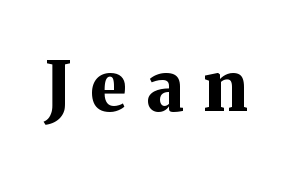
Q: Is the text bold? A: Yes.
Q: Is the text italic (slanted)? A: No, it is upright.
Q: Is the typeface a serif or a sans-serif typeface? A: Serif.
Q: Is the text underlined? A: No.
Q: Is the spacing between letters normal or unusually wide? A: Unusually wide.
Q: Width (condensed, normal, or wide)? A: Normal.
Q: Stroke contrast? A: Medium.
Q: x-height? A: Medium.
Q: Monospaced? A: No.
